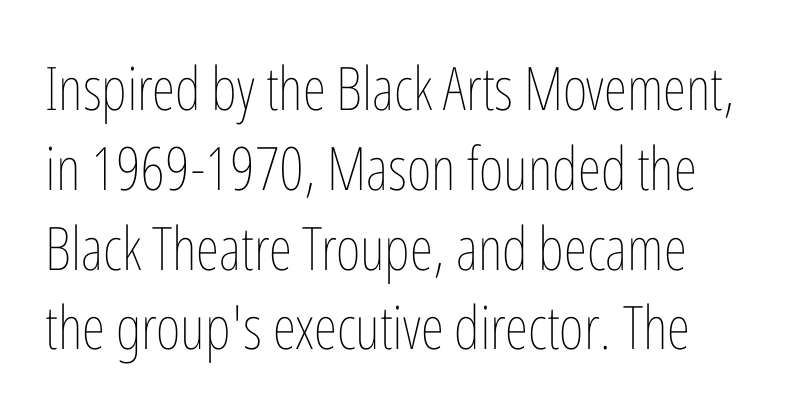
Q: Is the text bold? A: No.
Q: Is the text italic (slanted)? A: No, it is upright.
Q: Is the text underlined? A: No.
Q: Is the spacing between letters normal or unusually wide? A: Normal.
Q: Is the spacing between lines tight, normal or loose? A: Normal.
Q: Width (condensed, normal, or wide)? A: Condensed.
Q: Stroke contrast? A: Low.
Q: x-height? A: Medium.
Q: Monospaced? A: No.
